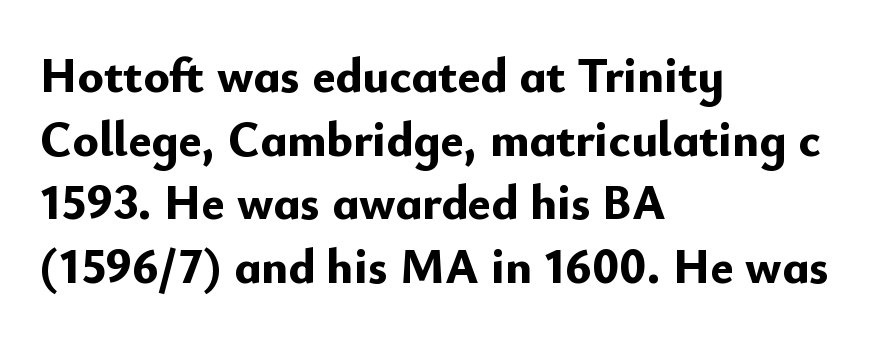
Q: Is the text bold? A: Yes.
Q: Is the text italic (slanted)? A: No, it is upright.
Q: Is the typeface a serif or a sans-serif typeface? A: Sans-serif.
Q: Is the text underlined? A: No.
Q: How is the paragraph aligned? A: Left-aligned.
Q: Is the spacing between letters normal or unusually wide? A: Normal.
Q: Is the spacing between lines tight, normal or loose? A: Normal.
Q: Width (condensed, normal, or wide)? A: Normal.
Q: Stroke contrast? A: Low.
Q: x-height? A: Small.
Q: Monospaced? A: No.
